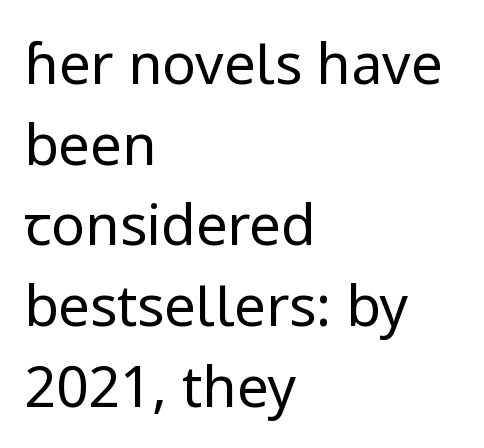
The type is set solid horizontally, with unmodified tracking. The typography opts for an upright posture over an oblique one. The typeface chosen for these lines omits serifs. The passage shown is typed in a proportional face where columns would drift. Weight: not bold — regular or lighter.
